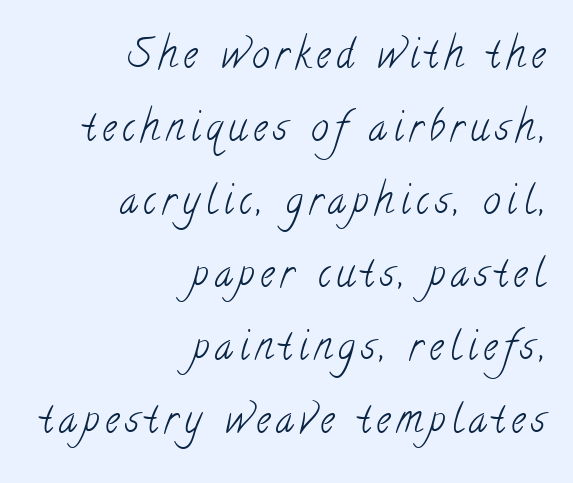
The passage shown is not underscored anywhere. The face looks like a standard text weight, possibly lighter. A typesetter would call this proportional, since set widths differ per character.
